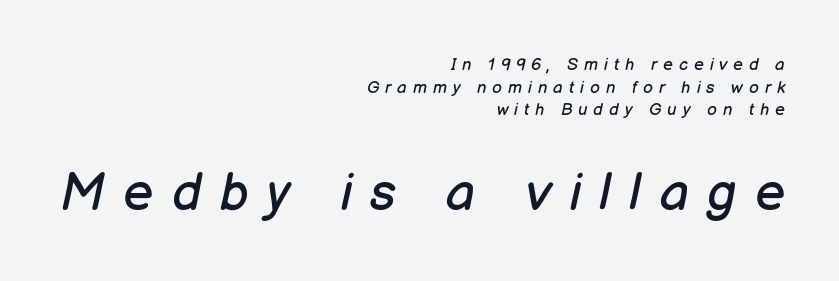
Rendered with sloped, italic letterforms. Proportional: the letters do not fall into vertical columns. Bare-footed words on every line. The letters look calm and open, with moderate or lighter stems.
